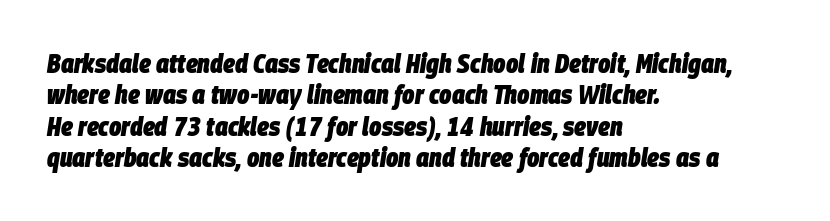
{"italic": "yes", "lean": "right", "slant_degrees": 9, "bold": "yes", "underline": "no", "align": "left", "line_spacing_ratio": 1.21, "letter_spacing": "normal", "letter_spacing_em": 0.0, "glyph_px": 26}
